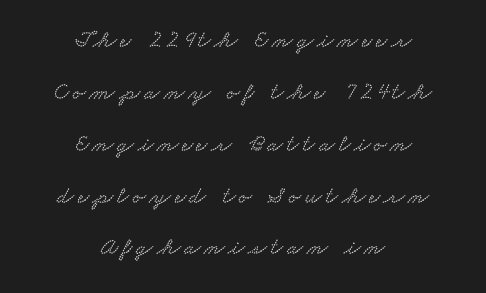
The image shows 24 px text type; set centered, loose line spacing (2.16x), not underlined.
